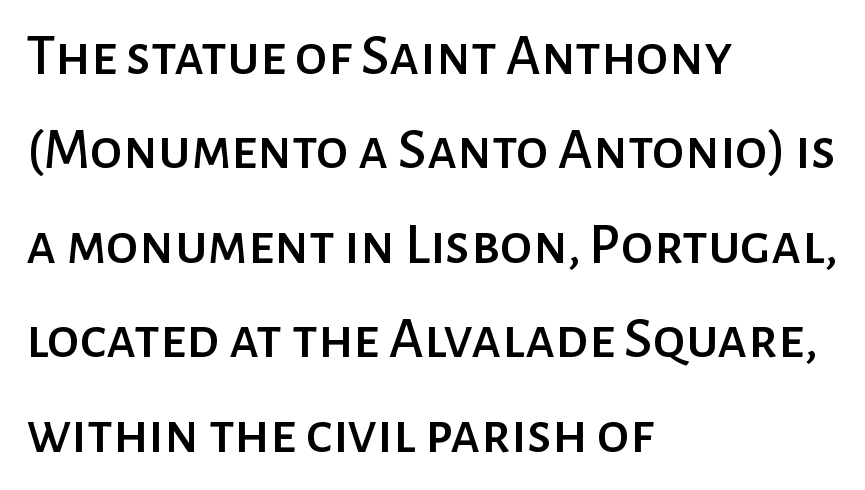
{"serif": "no", "italic": "no", "width": "normal", "stroke_contrast": "low", "x_height": "medium", "monospaced": "no", "underline": "no", "align": "left", "line_spacing": "normal", "line_spacing_ratio": 1.6, "letter_spacing": "normal", "letter_spacing_em": 0.0, "glyph_px": 59}
